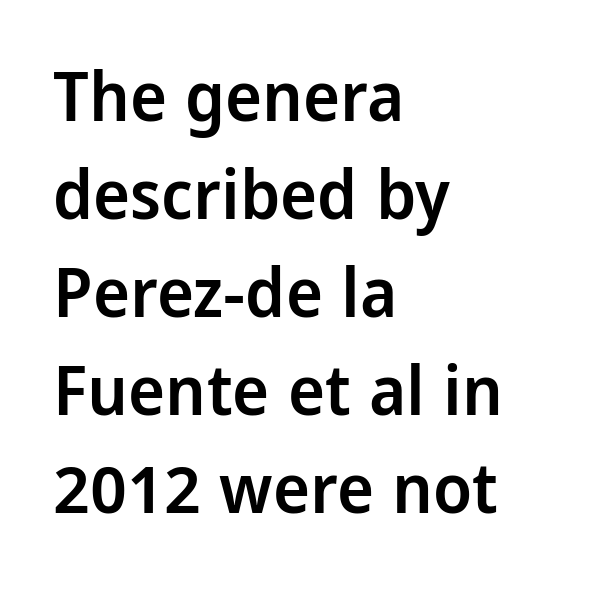
{"serif": "no", "italic": "no", "bold": "semi", "weight": "semibold", "width": "condensed", "stroke_contrast": "low", "x_height": "large", "monospaced": "no", "underline": "no", "align": "left", "line_spacing": "normal", "line_spacing_ratio": 1.4, "letter_spacing": "normal", "letter_spacing_em": 0.0, "glyph_px": 70}
